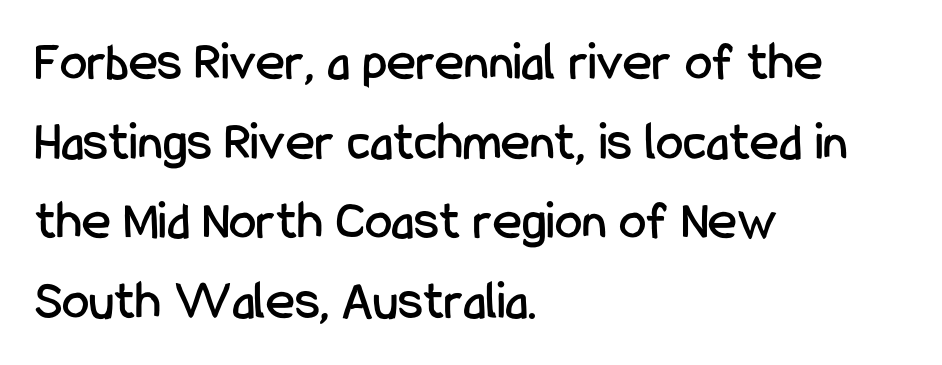
{"serif": "no", "italic": "no", "width": "condensed", "stroke_contrast": "low", "x_height": "medium", "monospaced": "no", "underline": "no", "align": "left", "line_spacing": "normal", "line_spacing_ratio": 1.45, "letter_spacing": "normal", "letter_spacing_em": 0.0, "glyph_px": 55}
